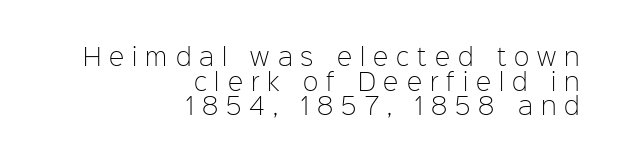
The image shows 23 px text type, upright; set right-aligned, tight line spacing (1.07x), unusually wide letter spacing (+0.35 em), not underlined.
